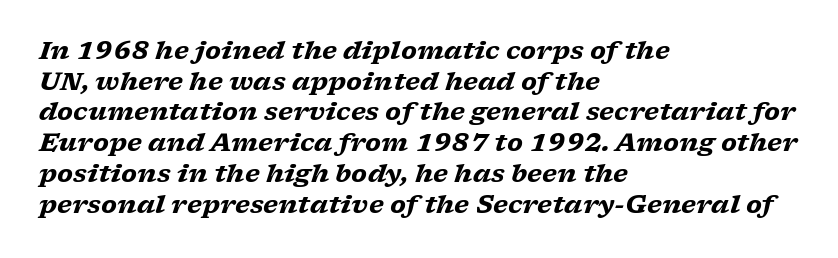
Q: Is the text bold? A: Yes.
Q: Is the text italic (slanted)? A: Yes, it leans right by about 17 degrees.
Q: Is the text underlined? A: No.
Q: How is the paragraph aligned? A: Left-aligned.
Q: Is the spacing between letters normal or unusually wide? A: Normal.
